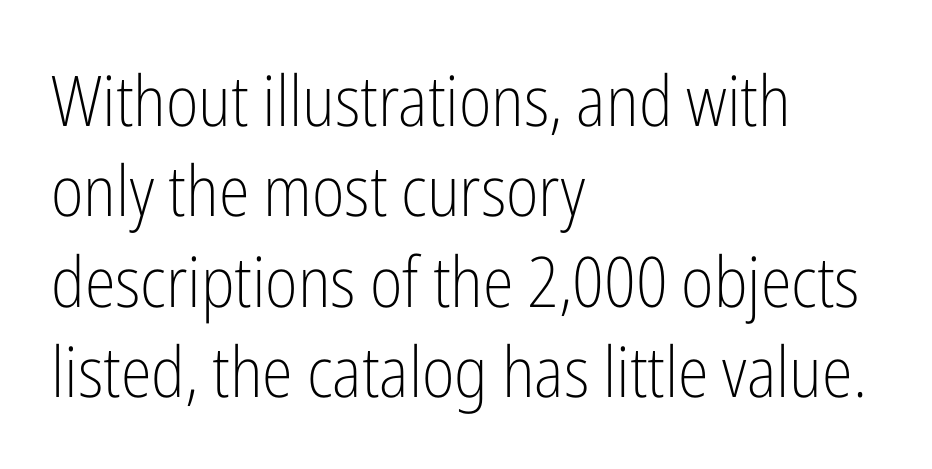
{"serif": "no", "italic": "no", "bold": "no", "weight": "light", "width": "condensed", "stroke_contrast": "low", "x_height": "medium", "monospaced": "no", "underline": "no", "align": "left", "line_spacing": "normal", "line_spacing_ratio": 1.29, "letter_spacing": "normal", "letter_spacing_em": 0.0, "glyph_px": 70}
